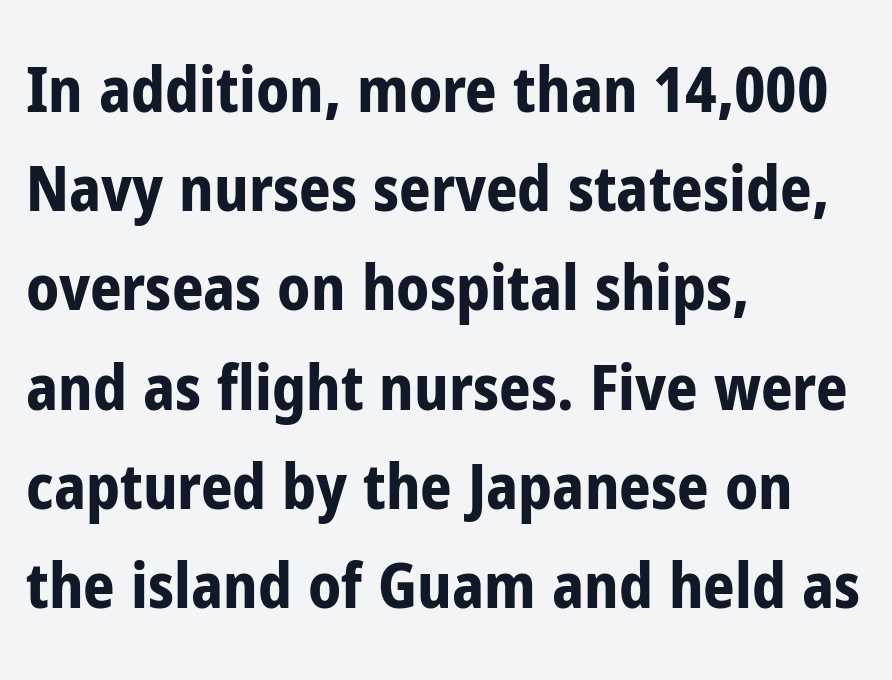
The image shows 62 px bold, condensed sans-serif type, upright; set left-aligned, normal line spacing (1.6x), normal letter spacing, not underlined; low stroke contrast and a medium x-height.
